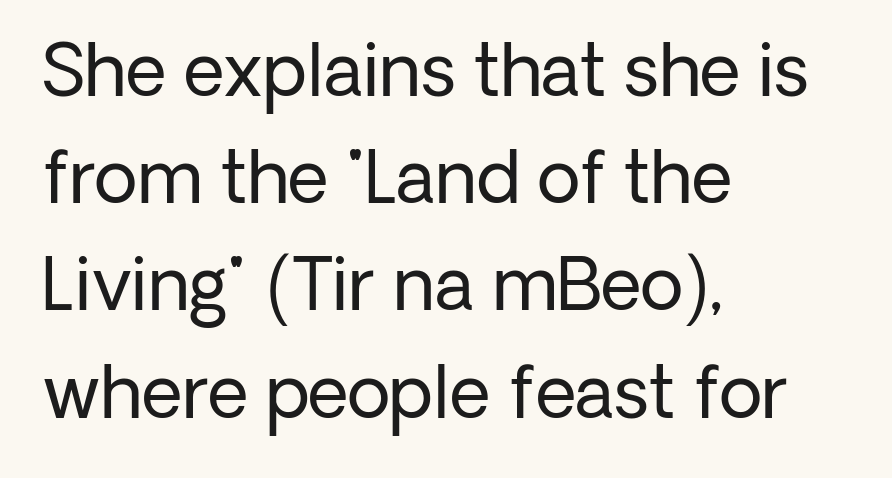
{"serif": "no", "italic": "no", "bold": "no", "weight": "regular", "width": "normal", "stroke_contrast": "low", "x_height": "medium", "monospaced": "no", "underline": "no", "align": "left", "line_spacing": "normal", "line_spacing_ratio": 1.51, "letter_spacing": "normal", "letter_spacing_em": 0.0, "glyph_px": 71}
